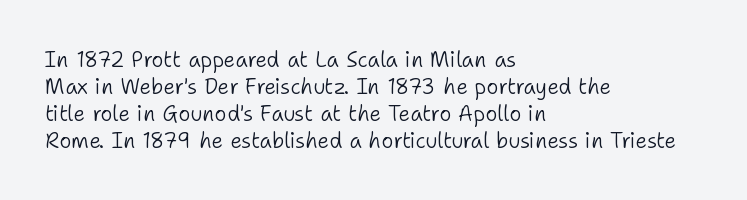
{"italic": "no", "bold": "no", "underline": "no", "align": "left", "line_spacing": "normal", "line_spacing_ratio": 1.28, "letter_spacing": "normal", "letter_spacing_em": 0.0, "glyph_px": 21}
